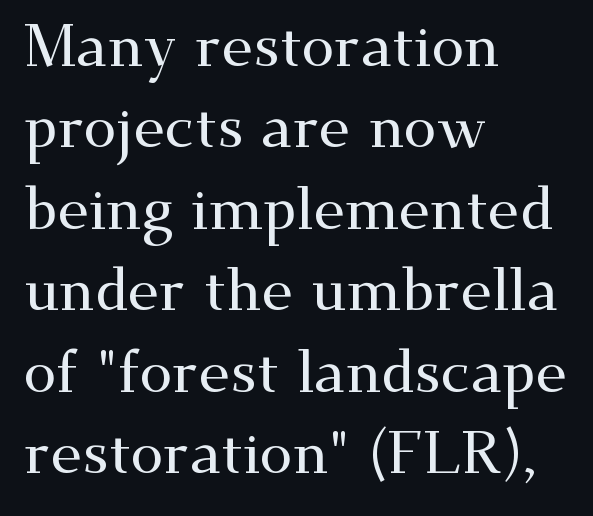
The vertical gap from one line to the next is medium. The typography opts for an upright posture over an oblique one. Is this a fixed-width face? No — the glyphs have proportional, varying widths. What kind of face is this? One with serifs. Where is the straight margin? On the left.
